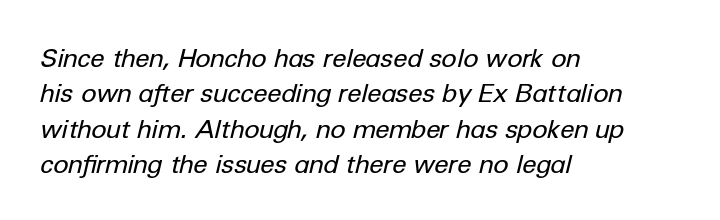
The image shows 26 px text type, italic (leaning right); set left-aligned, normal line spacing (1.36x), normal letter spacing, not underlined.
